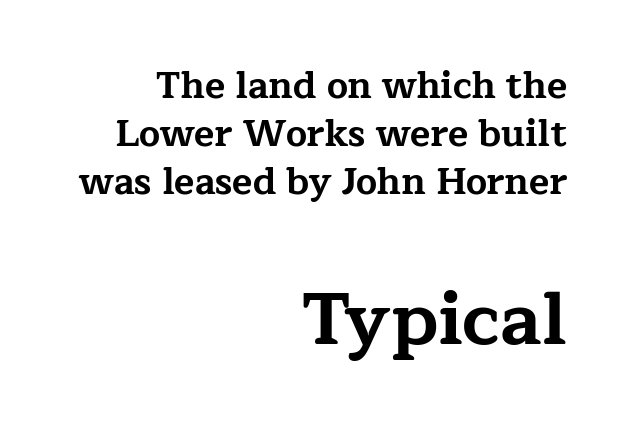
The image shows 74 px bold, wide serif type, upright; set right-aligned, normal line spacing (1.3x), normal letter spacing, not underlined; the second (bottom) block is 2.0x larger; low stroke contrast and a medium x-height.
